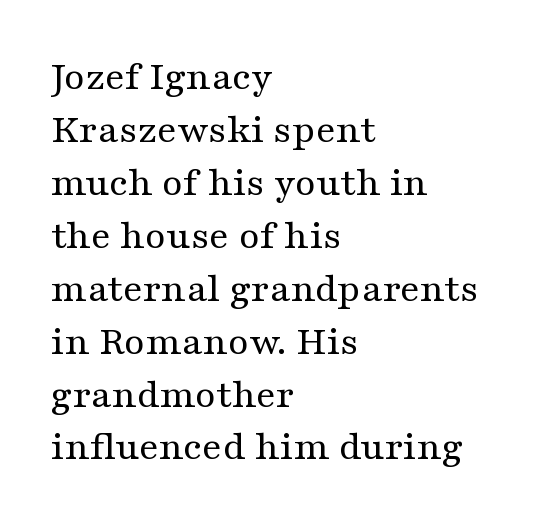
{"serif": "yes", "italic": "no", "bold": "no", "weight": "regular", "width": "wide", "stroke_contrast": "medium", "x_height": "medium", "monospaced": "no", "underline": "no", "align": "left", "line_spacing": "normal", "line_spacing_ratio": 1.26, "letter_spacing": "normal", "letter_spacing_em": 0.0, "glyph_px": 42}
